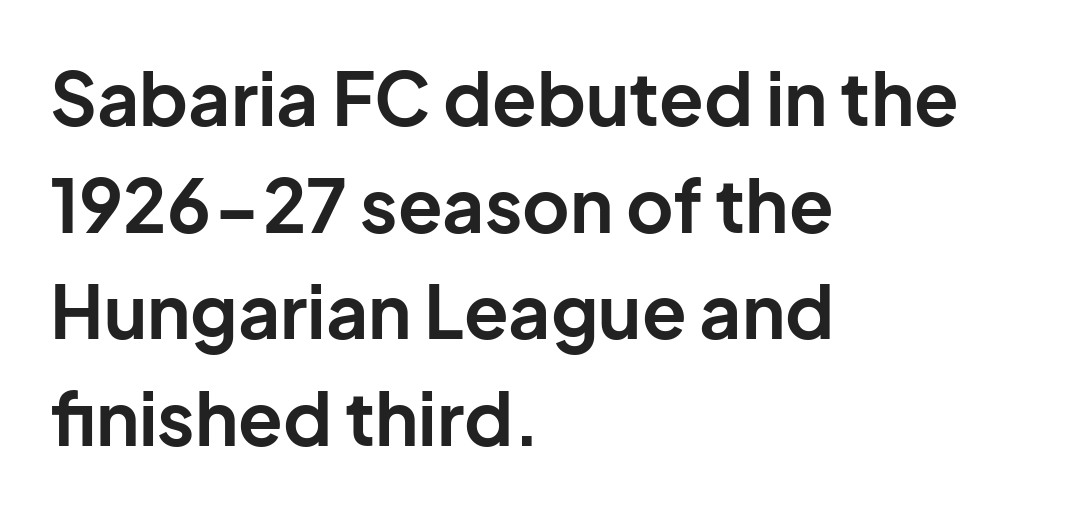
The image shows 73 px bold sans-serif type, upright; set left-aligned, normal line spacing (1.46x), normal letter spacing, not underlined; low stroke contrast and a medium x-height.
